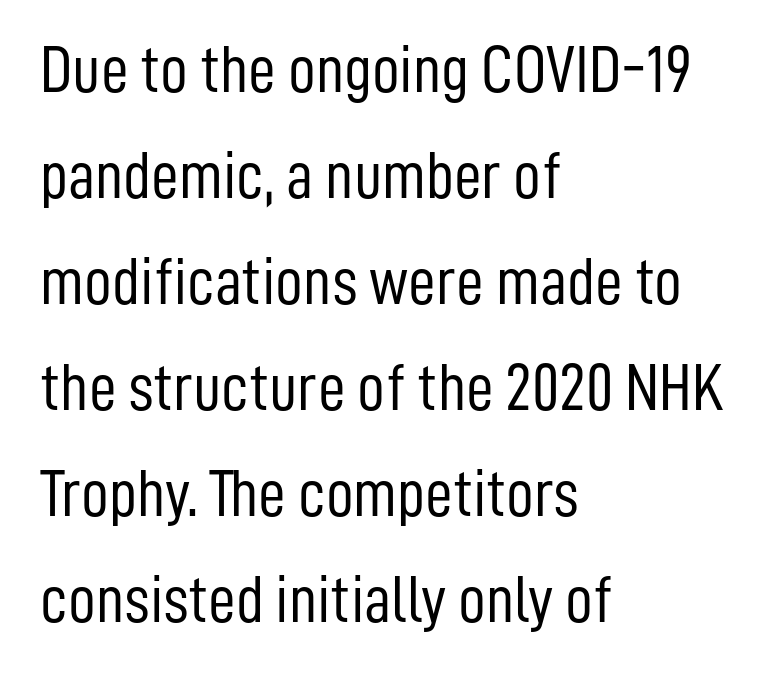
{"serif": "no", "italic": "no", "bold": "no", "weight": "light", "width": "condensed", "stroke_contrast": "low", "x_height": "medium", "monospaced": "no", "underline": "no", "align": "left", "line_spacing": "normal", "line_spacing_ratio": 1.56, "letter_spacing": "normal", "letter_spacing_em": 0.0, "glyph_px": 68}
